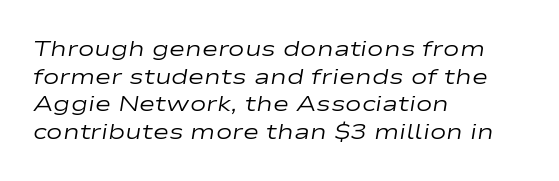
The image shows 22 px text type, italic (leaning right); set left-aligned, normal line spacing (1.26x), normal letter spacing, not underlined.
